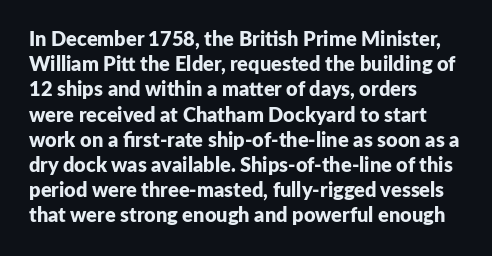
Q: Is the text bold? A: Yes.
Q: Is the text italic (slanted)? A: No, it is upright.
Q: Is the text underlined? A: No.
Q: How is the paragraph aligned? A: Left-aligned.
Q: Is the spacing between letters normal or unusually wide? A: Normal.
Q: Is the spacing between lines tight, normal or loose? A: Normal.
